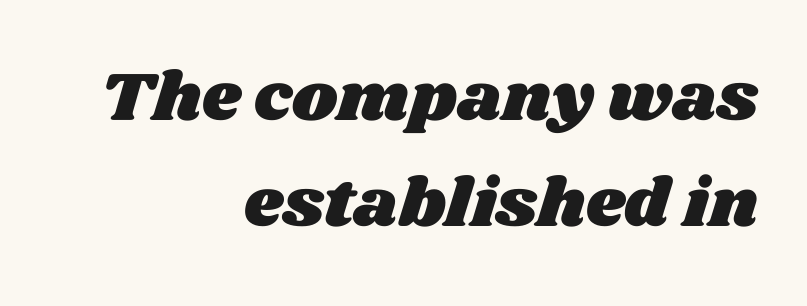
Descenders are the only things crossing below the line. This rendering uses right alignment, leaving the left contour irregular. The face used here is rendered with its standard letterfit. These lines are rendered in a variable-pitch font.
